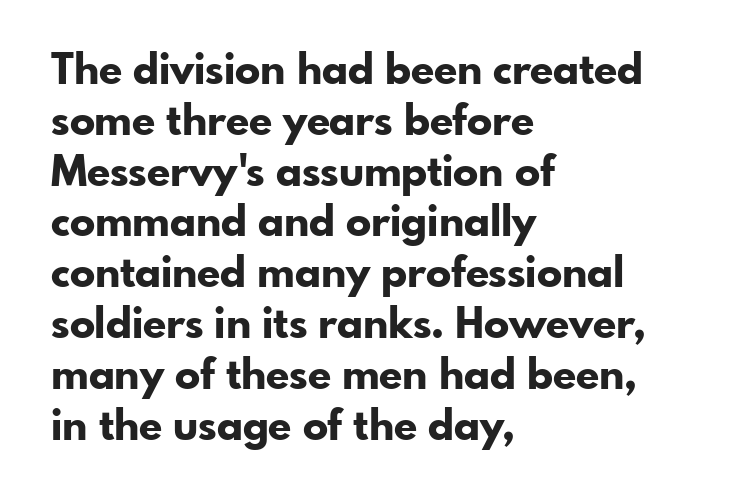
The image shows 42 px bold sans-serif type, upright; set left-aligned, line spacing 1.21x, normal letter spacing, not underlined; low stroke contrast and a small x-height.
